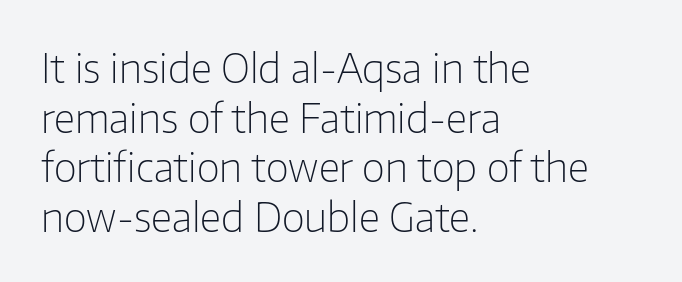
The image shows 40 px light sans-serif type, upright; set left-aligned, line spacing 1.24x, normal letter spacing, not underlined; low stroke contrast and a medium x-height.
